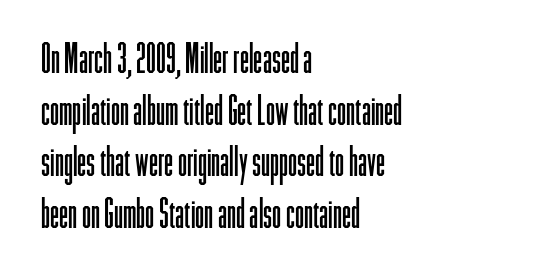
The image shows 41 px light, condensed sans-serif type, upright; set left-aligned, normal line spacing (1.26x), normal letter spacing, not underlined; low stroke contrast and a medium x-height.
